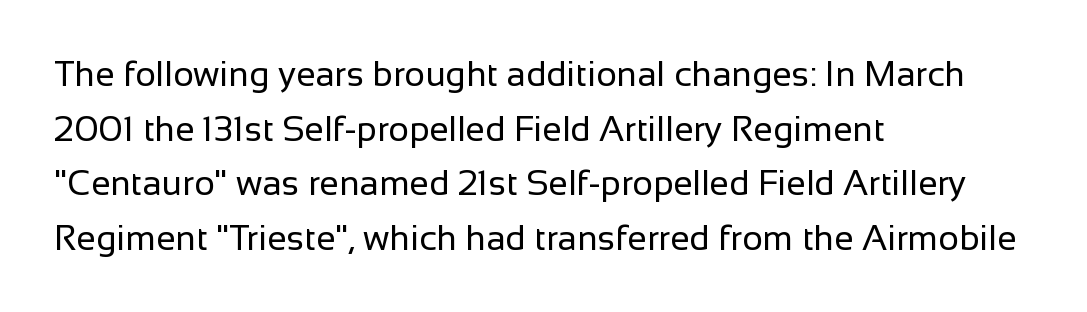
Notice how the passage keeps a crisp vertical edge on the left only. Ordinary non-slanted type is in use. The strokes carry an ordinary text weight at most. The foot of each line stays bare and open.
